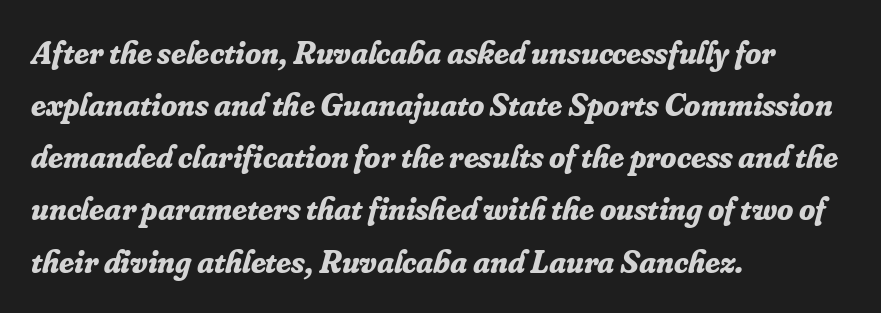
The image shows 33 px bold serif type, italic (leaning right); set left-aligned, normal line spacing (1.58x), normal letter spacing, not underlined; low stroke contrast and a small x-height.
